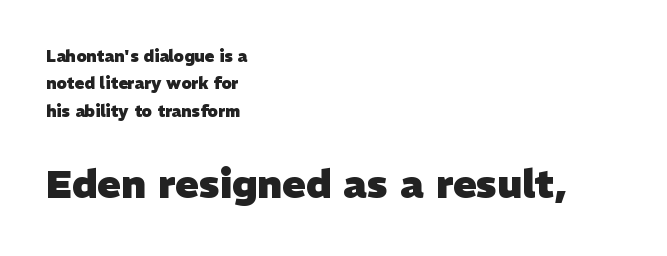
No word sits above an underline. These two chunks differ in scale, with the bottom chunk taking the larger measure. Set as a true bold cut, around the 700 mark. Alignment: flush left.
